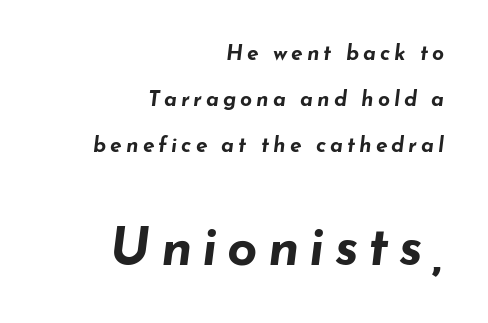
{"italic": "yes", "lean": "right", "slant_degrees": 7, "bold": "yes", "weight": "bold", "width": "wide", "stroke_contrast": "low", "x_height": "small", "monospaced": "no", "underline": "no", "align": "right", "line_spacing": "loose", "line_spacing_ratio": 2.2, "larger_block": "second", "size_ratio": 2.52, "glyph_px": 53}
